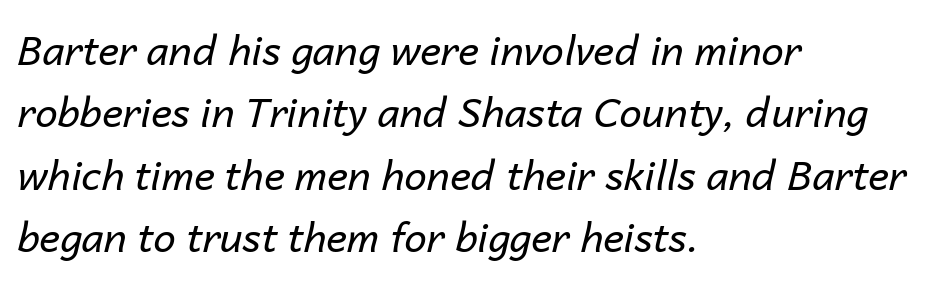
{"italic": "yes", "lean": "right", "slant_degrees": 14, "bold": "no", "weight": "regular", "width": "normal", "stroke_contrast": "low", "x_height": "medium", "monospaced": "no", "underline": "no", "align": "left", "line_spacing": "normal", "line_spacing_ratio": 1.56, "letter_spacing": "normal", "letter_spacing_em": 0.0, "glyph_px": 40}
